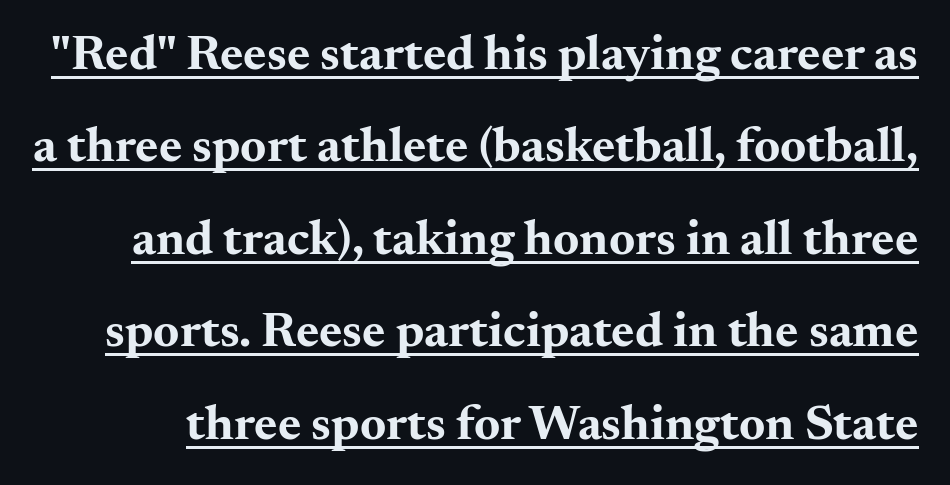
Character widths vary here, with narrow letters taking less room than wide ones. Nobody touched the tracking dial on this one. Check the space under the baseline: a stroke is drawn there. The type family on display is of the serif kind.
